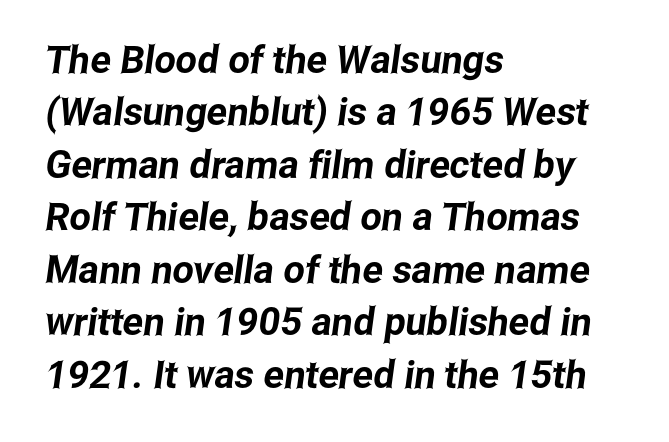
{"serif": "no", "width": "condensed", "stroke_contrast": "low", "x_height": "medium", "monospaced": "no", "underline": "no", "align": "left", "line_spacing": "normal", "line_spacing_ratio": 1.38, "letter_spacing": "normal", "letter_spacing_em": 0.0, "glyph_px": 38}
